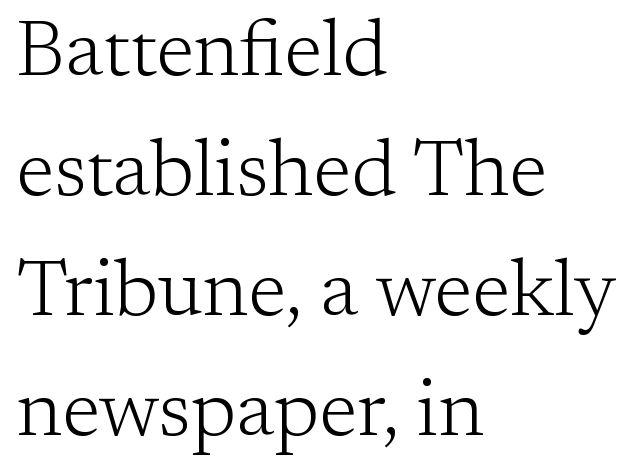
Q: Is the text bold? A: No.
Q: Is the text italic (slanted)? A: No, it is upright.
Q: Is the typeface a serif or a sans-serif typeface? A: Serif.
Q: Is the text underlined? A: No.
Q: How is the paragraph aligned? A: Left-aligned.
Q: Is the spacing between letters normal or unusually wide? A: Normal.
Q: Is the spacing between lines tight, normal or loose? A: Normal.
Q: Width (condensed, normal, or wide)? A: Normal.
Q: Stroke contrast? A: Low.
Q: x-height? A: Medium.
Q: Monospaced? A: No.
